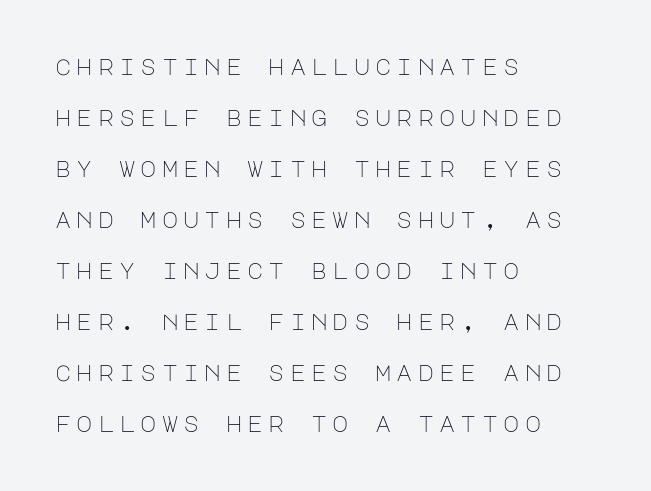
Q: Is the text bold? A: No.
Q: Is the text italic (slanted)? A: No, it is upright.
Q: Is the text underlined? A: No.
Q: How is the paragraph aligned? A: Left-aligned.
Q: Is the spacing between letters normal or unusually wide? A: Unusually wide.
Q: Is the spacing between lines tight, normal or loose? A: Loose.
